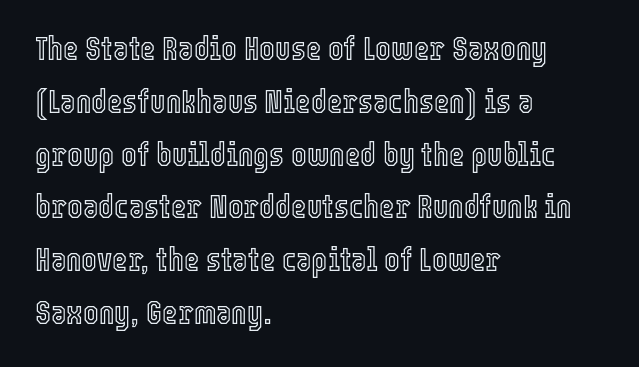
The image shows 33 px condensed type, upright; set left-aligned, normal line spacing (1.6x), normal letter spacing, not underlined; a medium x-height.
